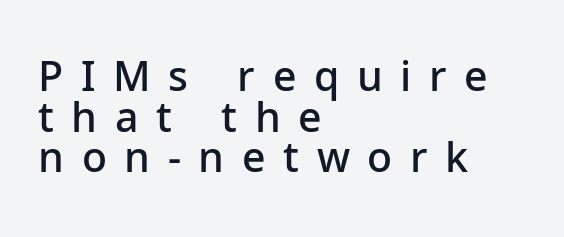
Q: Is the text bold? A: Semi-bold.
Q: Is the text italic (slanted)? A: No, it is upright.
Q: Is the typeface a serif or a sans-serif typeface? A: Sans-serif.
Q: Is the text underlined? A: No.
Q: How is the paragraph aligned? A: Left-aligned.
Q: Is the spacing between letters normal or unusually wide? A: Unusually wide.
Q: Is the spacing between lines tight, normal or loose? A: Tight.
Q: Width (condensed, normal, or wide)? A: Normal.
Q: Stroke contrast? A: Low.
Q: x-height? A: Medium.
Q: Monospaced? A: No.
